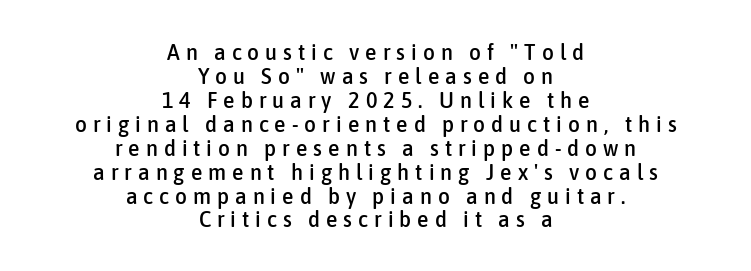
Descenders are the only things crossing below the line. Look at the tracking — it's clearly loosened, letters drifting apart. The space between consecutive lines is stingy. No italicization has been applied; the sample stays upright.
